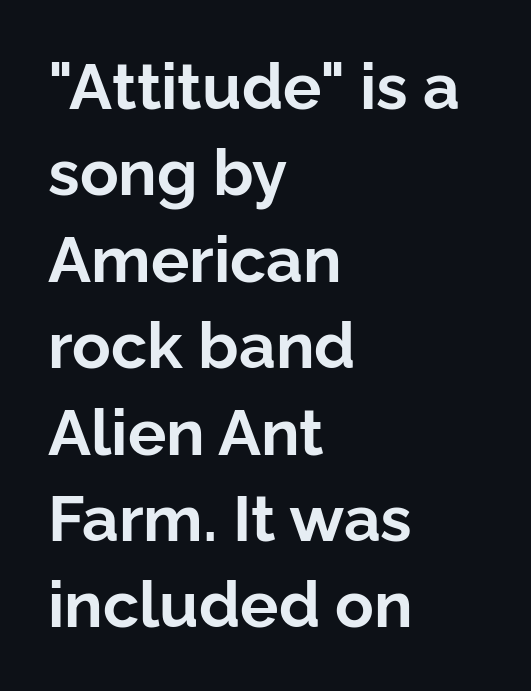
{"serif": "no", "italic": "no", "bold": "yes", "weight": "bold", "width": "normal", "stroke_contrast": "low", "x_height": "medium", "monospaced": "no", "underline": "no", "align": "left", "line_spacing": "normal", "line_spacing_ratio": 1.35, "letter_spacing": "normal", "letter_spacing_em": 0.0, "glyph_px": 64}
